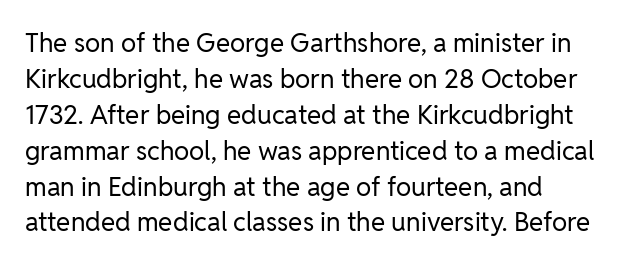
{"italic": "no", "bold": "no", "underline": "no", "line_spacing": "normal", "line_spacing_ratio": 1.38, "letter_spacing": "normal", "letter_spacing_em": 0.0, "glyph_px": 26}
